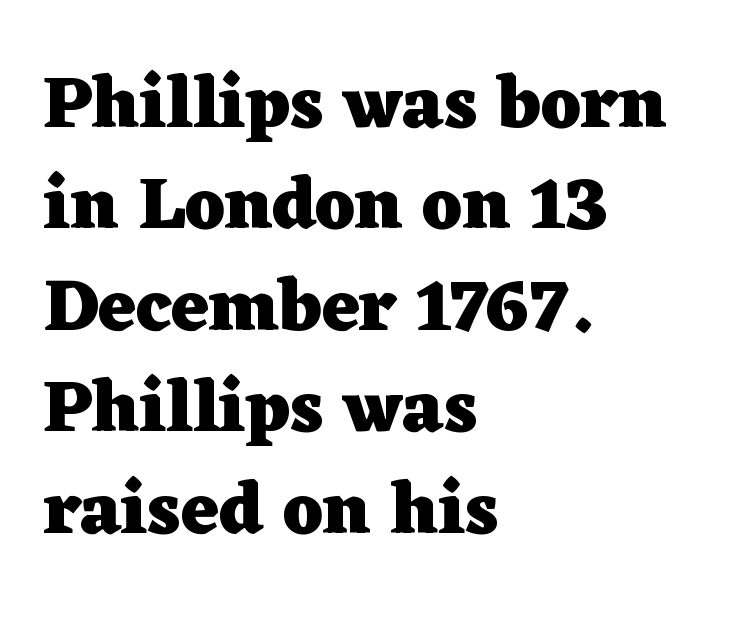
Q: Is the text bold? A: Yes.
Q: Is the text italic (slanted)? A: No, it is upright.
Q: Is the typeface a serif or a sans-serif typeface? A: Serif.
Q: Is the text underlined? A: No.
Q: How is the paragraph aligned? A: Left-aligned.
Q: Is the spacing between letters normal or unusually wide? A: Normal.
Q: Is the spacing between lines tight, normal or loose? A: Normal.
Q: Width (condensed, normal, or wide)? A: Wide.
Q: Stroke contrast? A: Low.
Q: x-height? A: Medium.
Q: Monospaced? A: No.
